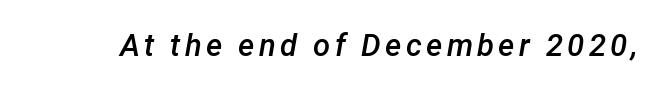
The glyphs are unaccompanied by any horizontal stroke below them. Semibold letterforms, between regular and bold. Spacing verdict: proportional, widths tailored to each character. Slanted lettering throughout.
